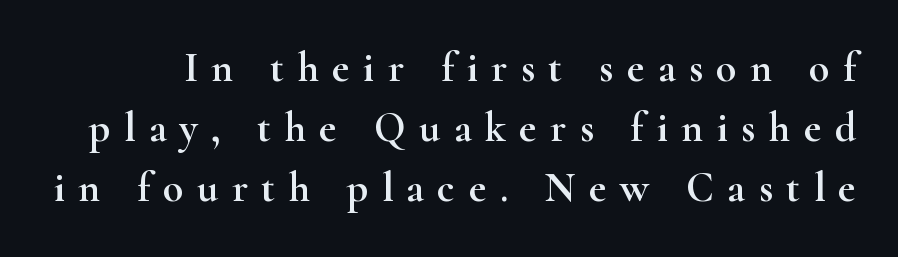
Substantial extra tracking has been applied to these lines. Posture: vertical. A typesetter would call this proportional, since set widths differ per character. Bare-footed words on every line. The passage shown stacks its lines at a standard gap.
